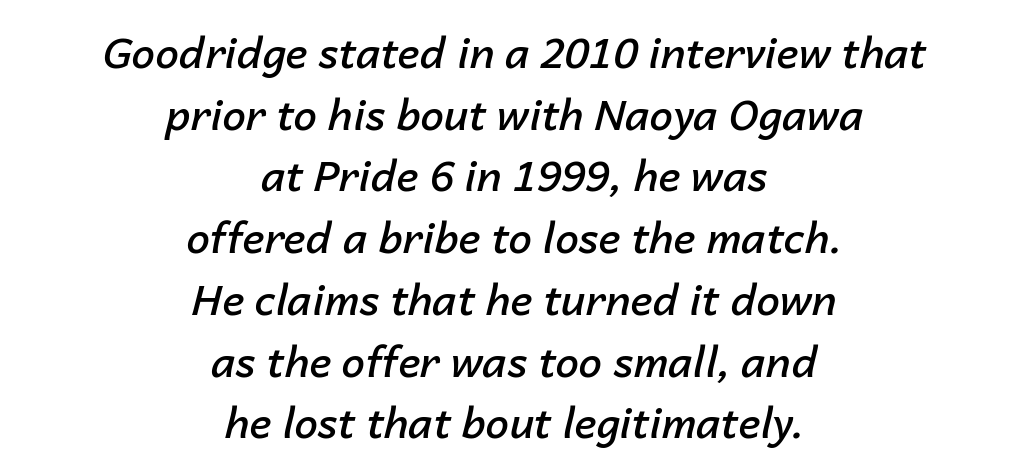
Q: Is the text bold? A: Semi-bold.
Q: Is the text italic (slanted)? A: Yes, it leans right by about 14 degrees.
Q: Is the text underlined? A: No.
Q: How is the paragraph aligned? A: Centered.
Q: Is the spacing between letters normal or unusually wide? A: Normal.
Q: Is the spacing between lines tight, normal or loose? A: Normal.
Q: Width (condensed, normal, or wide)? A: Normal.
Q: Stroke contrast? A: Low.
Q: x-height? A: Medium.
Q: Monospaced? A: No.
